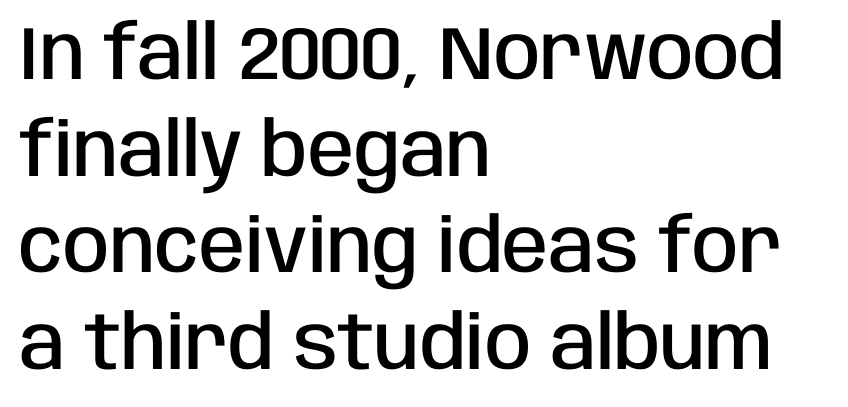
Q: Is the text bold? A: Semi-bold.
Q: Is the text italic (slanted)? A: No, it is upright.
Q: Is the typeface a serif or a sans-serif typeface? A: Sans-serif.
Q: Is the text underlined? A: No.
Q: How is the paragraph aligned? A: Left-aligned.
Q: Is the spacing between letters normal or unusually wide? A: Normal.
Q: Is the spacing between lines tight, normal or loose? A: Normal.
Q: Width (condensed, normal, or wide)? A: Condensed.
Q: Stroke contrast? A: Low.
Q: x-height? A: Large.
Q: Monospaced? A: No.
